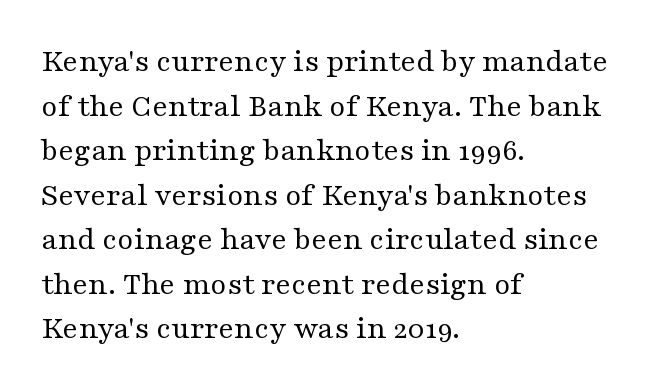
Q: Is the text bold? A: No.
Q: Is the text italic (slanted)? A: No, it is upright.
Q: Is the typeface a serif or a sans-serif typeface? A: Serif.
Q: Is the text underlined? A: No.
Q: How is the paragraph aligned? A: Left-aligned.
Q: Is the spacing between letters normal or unusually wide? A: Normal.
Q: Is the spacing between lines tight, normal or loose? A: Normal.
Q: Width (condensed, normal, or wide)? A: Wide.
Q: Stroke contrast? A: Medium.
Q: x-height? A: Medium.
Q: Monospaced? A: No.
